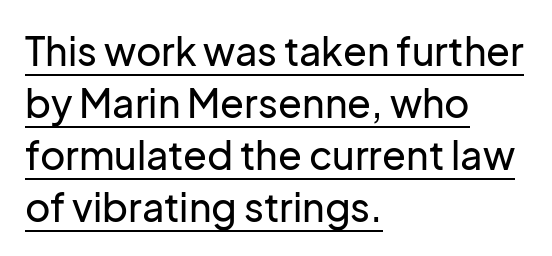
Q: Is the text italic (slanted)? A: No, it is upright.
Q: Is the typeface a serif or a sans-serif typeface? A: Sans-serif.
Q: Is the text underlined? A: Yes.
Q: How is the paragraph aligned? A: Left-aligned.
Q: Is the spacing between letters normal or unusually wide? A: Normal.
Q: Is the spacing between lines tight, normal or loose? A: Normal.
Q: Width (condensed, normal, or wide)? A: Normal.
Q: Stroke contrast? A: Low.
Q: x-height? A: Medium.
Q: Monospaced? A: No.
